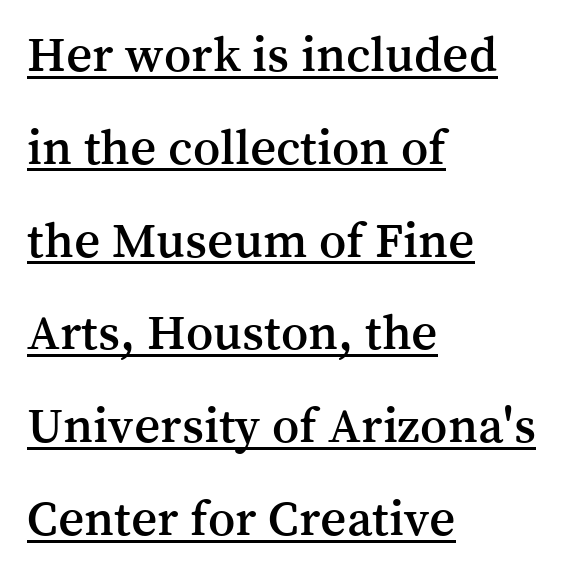
Q: Is the text italic (slanted)? A: No, it is upright.
Q: Is the typeface a serif or a sans-serif typeface? A: Serif.
Q: Is the text underlined? A: Yes.
Q: How is the paragraph aligned? A: Left-aligned.
Q: Is the spacing between letters normal or unusually wide? A: Normal.
Q: Width (condensed, normal, or wide)? A: Normal.
Q: Stroke contrast? A: Medium.
Q: x-height? A: Medium.
Q: Monospaced? A: No.
